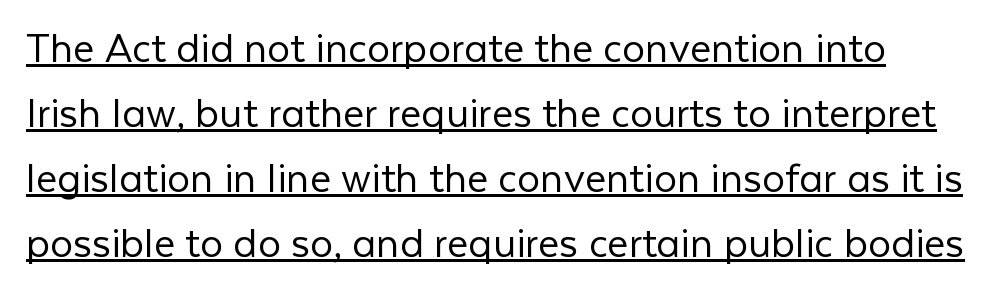
The typesetting does not lean heavy: it is not bold. Each new line begins a customary step beneath the previous one. This is sans-serif lettering, the kind often seen on screens and signage. Has an underline been added? It has. This sample has the flowing, uneven cadence of proportional lettering. A typesetter would mark this as roman, not italic.
